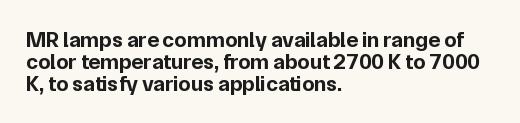
The image shows 22 px bold type, upright; set left-aligned, tight line spacing (0.99x), normal letter spacing, not underlined.
